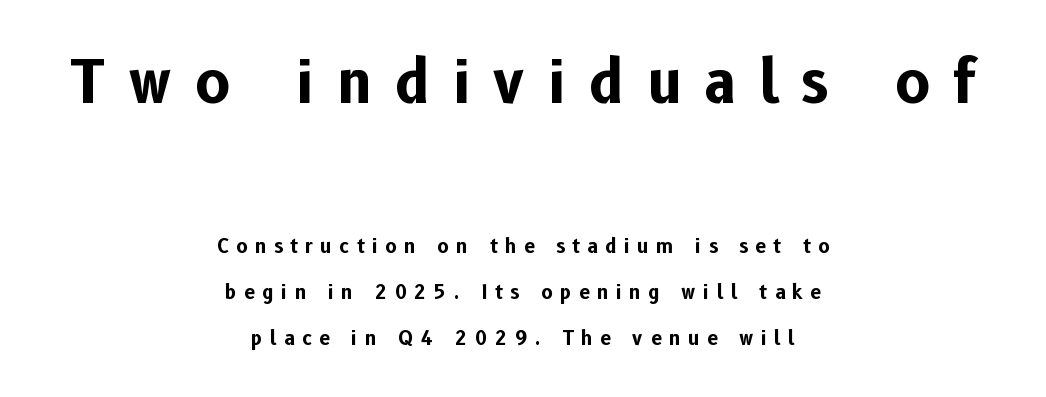
A full-strength bold gives these letters their thick strokes. In this sample the first text group is rendered at the bigger scale. A typesetter would call this proportional, since set widths differ per character. Horizontally, the lines are justified to the midpoint only.
